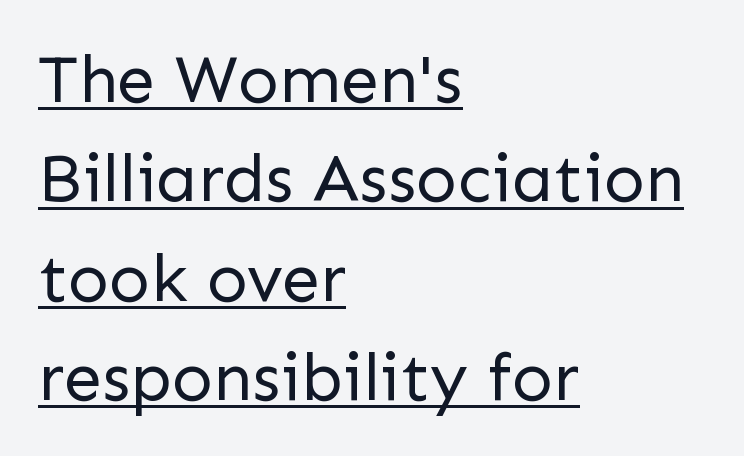
{"serif": "no", "italic": "no", "bold": "no", "weight": "regular", "width": "normal", "stroke_contrast": "low", "x_height": "medium", "monospaced": "no", "underline": "yes", "align": "left", "line_spacing": "normal", "line_spacing_ratio": 1.46, "letter_spacing": "normal", "letter_spacing_em": 0.0, "glyph_px": 68}
